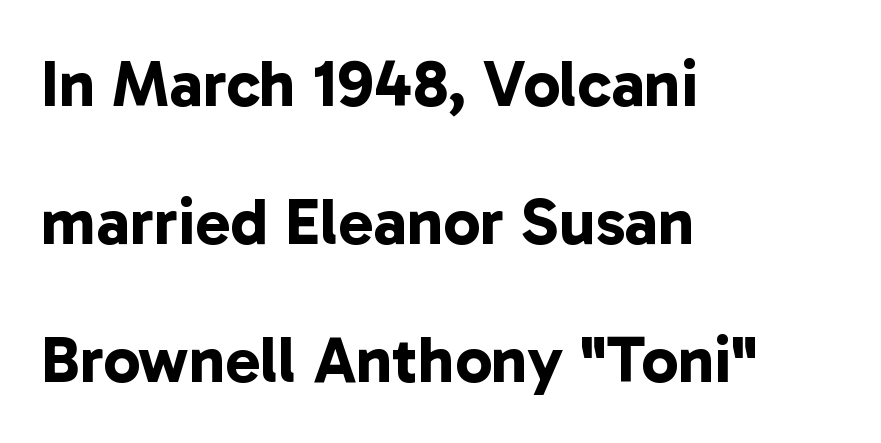
Q: Is the text bold? A: Yes.
Q: Is the typeface a serif or a sans-serif typeface? A: Sans-serif.
Q: Is the text underlined? A: No.
Q: How is the paragraph aligned? A: Left-aligned.
Q: Is the spacing between letters normal or unusually wide? A: Normal.
Q: Is the spacing between lines tight, normal or loose? A: Loose.
Q: Width (condensed, normal, or wide)? A: Normal.
Q: Stroke contrast? A: Low.
Q: x-height? A: Medium.
Q: Monospaced? A: No.
